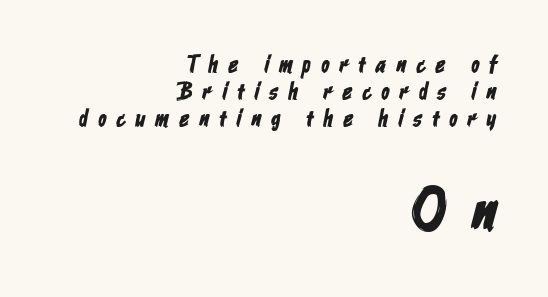
{"serif": "no", "width": "condensed", "stroke_contrast": "low", "x_height": "medium", "monospaced": "no", "underline": "no", "align": "right", "line_spacing": "tight", "line_spacing_ratio": 1.12, "letter_spacing": "wide", "letter_spacing_em": 0.43, "larger_block": "second", "size_ratio": 2.54, "glyph_px": 61}
